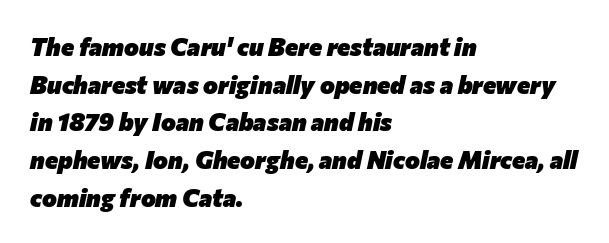
Q: Is the text bold? A: Yes.
Q: Is the text italic (slanted)? A: Yes, it leans right by about 12 degrees.
Q: Is the text underlined? A: No.
Q: How is the paragraph aligned? A: Left-aligned.
Q: Is the spacing between letters normal or unusually wide? A: Normal.
Q: Is the spacing between lines tight, normal or loose? A: Normal.
